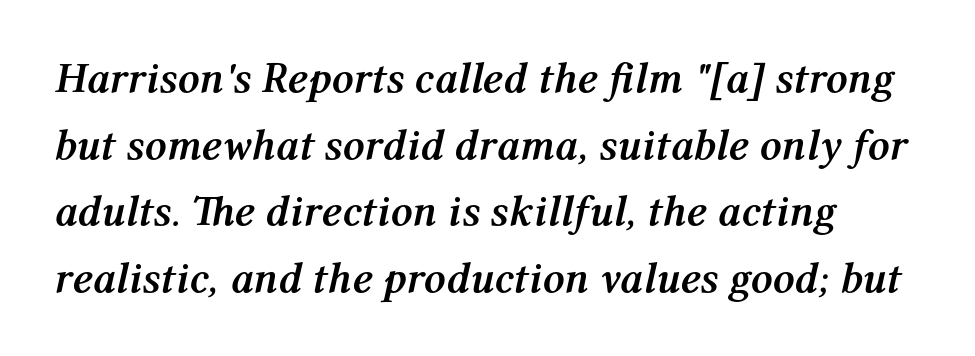
{"italic": "yes", "lean": "right", "slant_degrees": 12, "bold": "yes", "weight": "semibold", "width": "normal", "stroke_contrast": "medium", "x_height": "medium", "monospaced": "no", "underline": "no", "align": "left", "line_spacing": "normal", "line_spacing_ratio": 1.55, "letter_spacing": "normal", "letter_spacing_em": 0.0, "glyph_px": 43}
